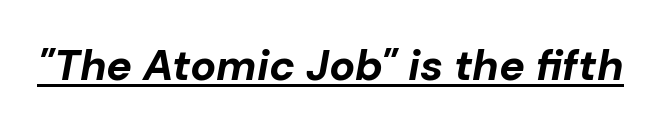
Q: Is the text bold? A: Yes.
Q: Is the text italic (slanted)? A: Yes, it leans right by about 10 degrees.
Q: Is the text underlined? A: Yes.
Q: Is the spacing between letters normal or unusually wide? A: Normal.
Q: Width (condensed, normal, or wide)? A: Normal.
Q: Stroke contrast? A: Low.
Q: x-height? A: Medium.
Q: Monospaced? A: No.
